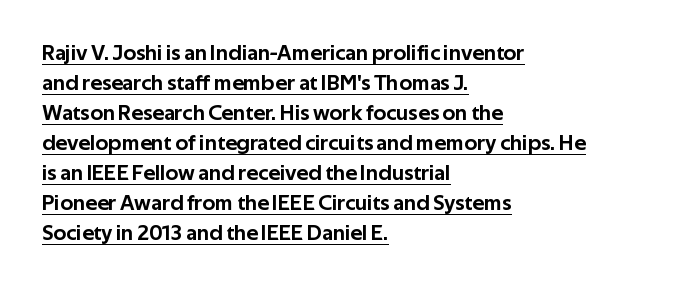
Q: Is the text italic (slanted)? A: No, it is upright.
Q: Is the text underlined? A: Yes.
Q: How is the paragraph aligned? A: Left-aligned.
Q: Is the spacing between letters normal or unusually wide? A: Normal.
Q: Is the spacing between lines tight, normal or loose? A: Normal.
